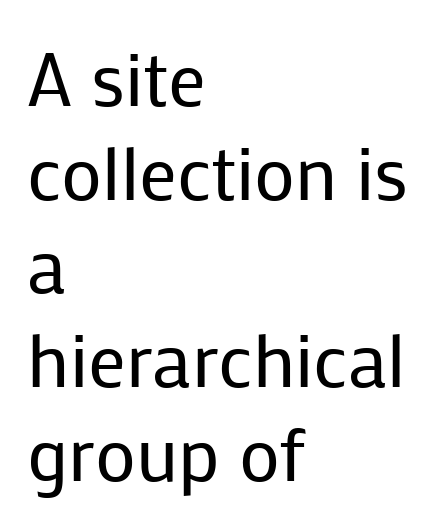
Q: Is the text bold? A: No.
Q: Is the text italic (slanted)? A: No, it is upright.
Q: Is the typeface a serif or a sans-serif typeface? A: Sans-serif.
Q: Is the text underlined? A: No.
Q: How is the paragraph aligned? A: Left-aligned.
Q: Is the spacing between letters normal or unusually wide? A: Normal.
Q: Is the spacing between lines tight, normal or loose? A: Normal.
Q: Width (condensed, normal, or wide)? A: Normal.
Q: Stroke contrast? A: Low.
Q: x-height? A: Medium.
Q: Monospaced? A: No.
